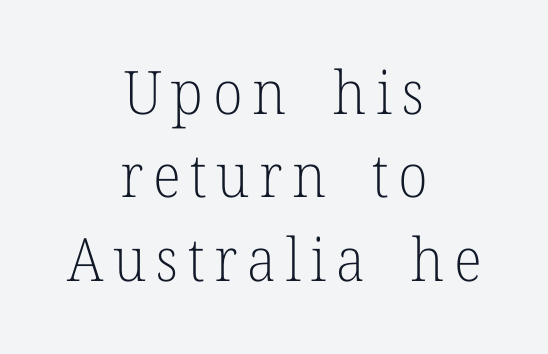
The image shows 60 px light serif type, upright; set centered, normal line spacing (1.39x), not underlined; low stroke contrast and a medium x-height.
